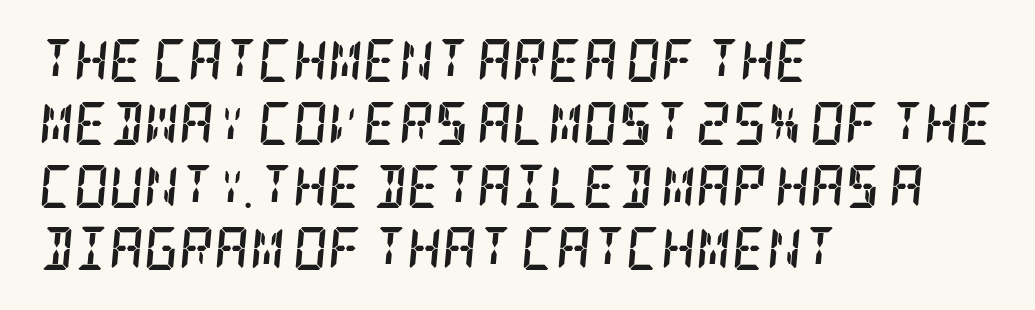
{"serif": "yes", "italic": "yes", "lean": "right", "slant_degrees": 5, "bold": "yes", "weight": "semibold", "width": "condensed", "stroke_contrast": "low", "x_height": "large", "underline": "no", "align": "left", "line_spacing": "normal", "line_spacing_ratio": 1.46, "letter_spacing": "normal", "letter_spacing_em": 0.0, "glyph_px": 43}
